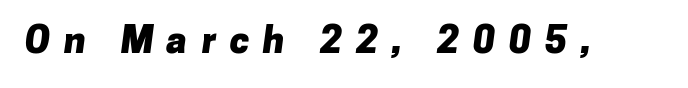
Q: Is the text bold? A: Yes.
Q: Is the typeface a serif or a sans-serif typeface? A: Sans-serif.
Q: Is the text underlined? A: No.
Q: Is the spacing between letters normal or unusually wide? A: Unusually wide.
Q: Width (condensed, normal, or wide)? A: Normal.
Q: Stroke contrast? A: Low.
Q: x-height? A: Medium.
Q: Monospaced? A: No.
